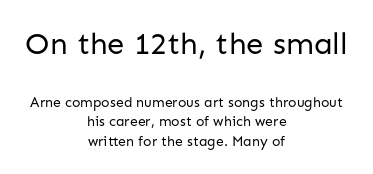
The image shows 31 px regular-weight sans-serif type, upright; set centered, normal line spacing (1.41x), normal letter spacing, not underlined; the first (top) block is 2.21x larger; low stroke contrast and a medium x-height.
